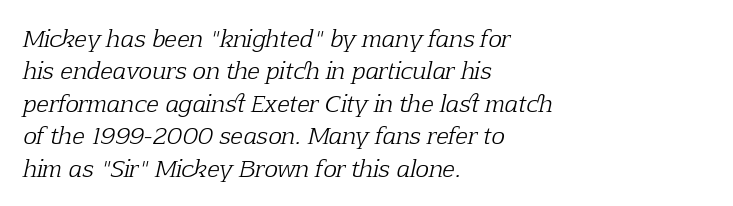
Q: Is the text bold? A: No.
Q: Is the text italic (slanted)? A: Yes, it leans right by about 12 degrees.
Q: Is the text underlined? A: No.
Q: How is the paragraph aligned? A: Left-aligned.
Q: Is the spacing between letters normal or unusually wide? A: Normal.
Q: Is the spacing between lines tight, normal or loose? A: Normal.
